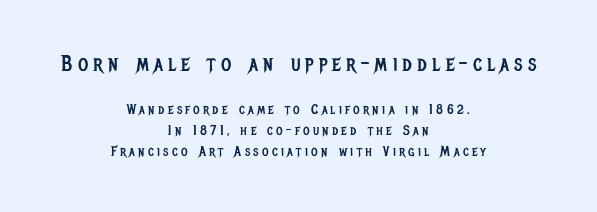
Q: Is the text bold? A: No.
Q: Is the text italic (slanted)? A: No, it is upright.
Q: Is the text underlined? A: No.
Q: How is the paragraph aligned? A: Centered.
Q: Is the spacing between letters normal or unusually wide? A: Unusually wide.
Q: Is the spacing between lines tight, normal or loose? A: Normal.
Q: Which block of text is set in a larger size, the first (top) or the second (bottom)? A: The first (top) one.
